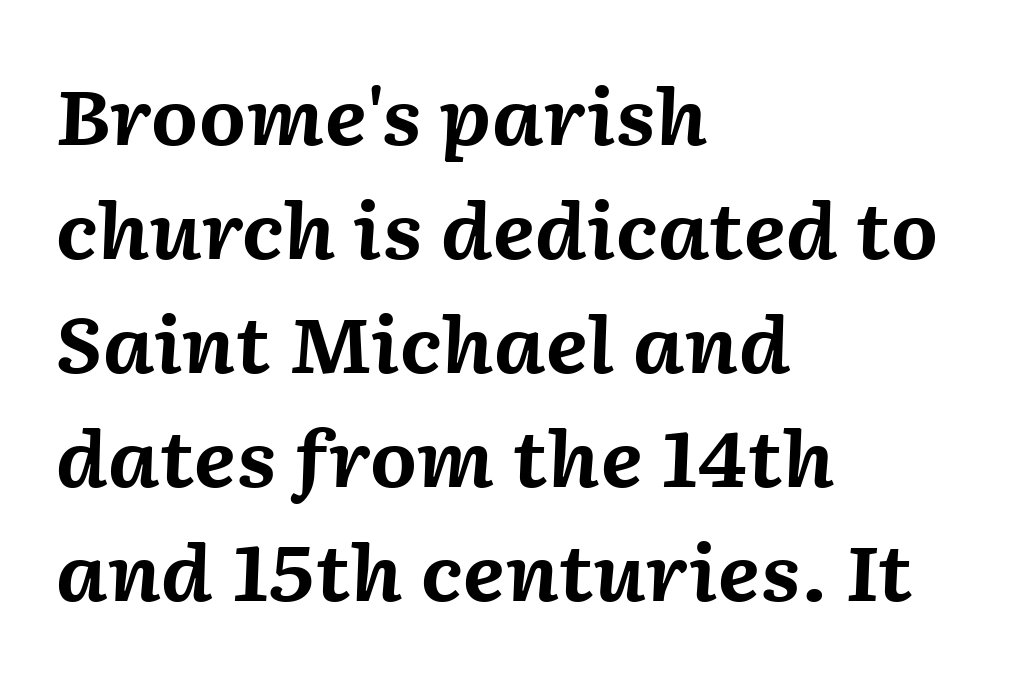
{"italic": "yes", "lean": "right", "slant_degrees": 2, "bold": "yes", "weight": "bold", "width": "normal", "stroke_contrast": "medium", "x_height": "medium", "monospaced": "no", "underline": "no", "align": "left", "line_spacing": "normal", "line_spacing_ratio": 1.5, "letter_spacing": "normal", "letter_spacing_em": 0.0, "glyph_px": 76}
